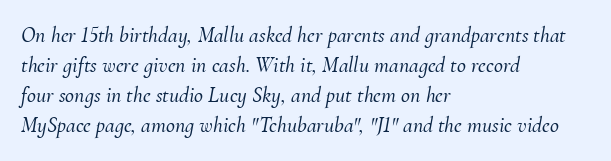
These lines stack with their left ends in a neat column. The passage shown leans; its letterforms are oblique. The rendering uses a moderate line-height, typical for paragraphs. The foot of each line stays bare and open. Honestly, the letter spacing is just normal — you wouldn't notice it.
